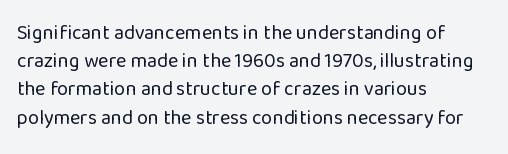
The image shows 20 px text type, upright; set left-aligned, normal line spacing (1.41x), normal letter spacing, not underlined.
